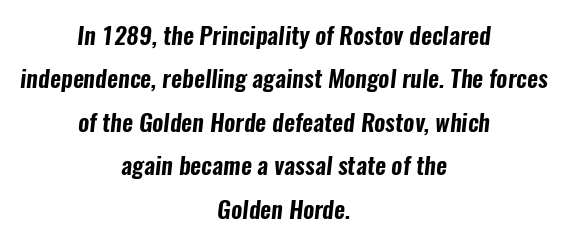
{"underline": "no", "align": "center", "line_spacing_ratio": 1.81, "letter_spacing": "normal", "letter_spacing_em": 0.0, "glyph_px": 24}
